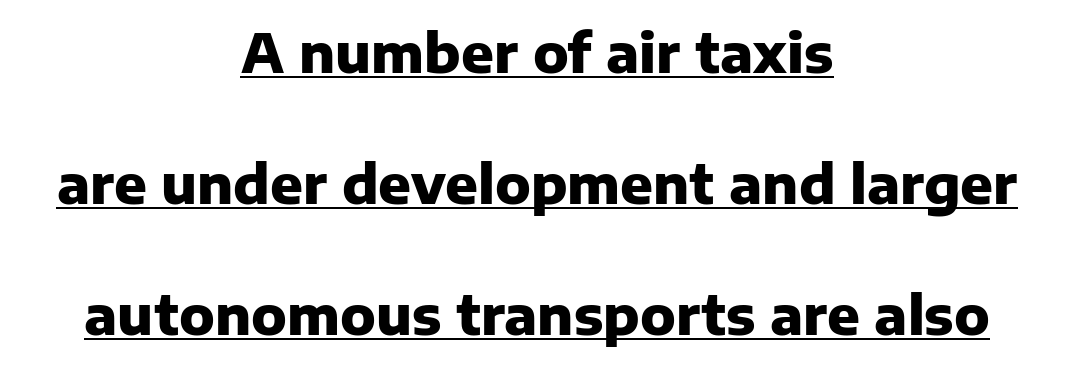
Each line of the rendering has a horizontal stroke beneath the glyphs. Honestly, the letter spacing is just normal — you wouldn't notice it. Successive baselines arrive slowly, with a big drop between each. Students, this is bold: see how much ink each stroke carries. A typesetter would call this proportional, since set widths differ per character. Does the lettering tilt? It doesn't — this is upright.
